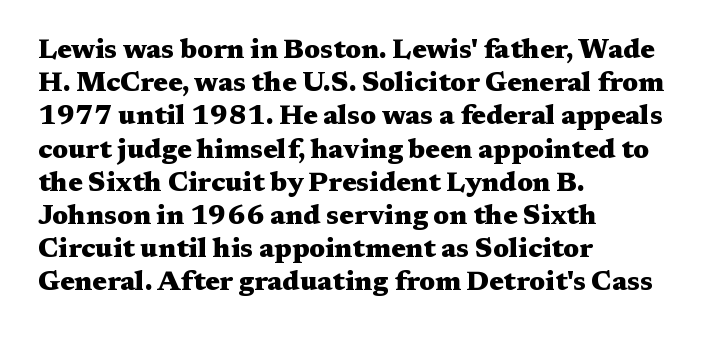
There is no visible air inserted between adjacent glyphs. In terms of weight, the rendering is a true, heavy bold. Visually the block forms a straight wall on the left and a jagged coastline on the right. Lines of text with bare space underneath. If you drew a line through each stem, it would be perfectly vertical.
